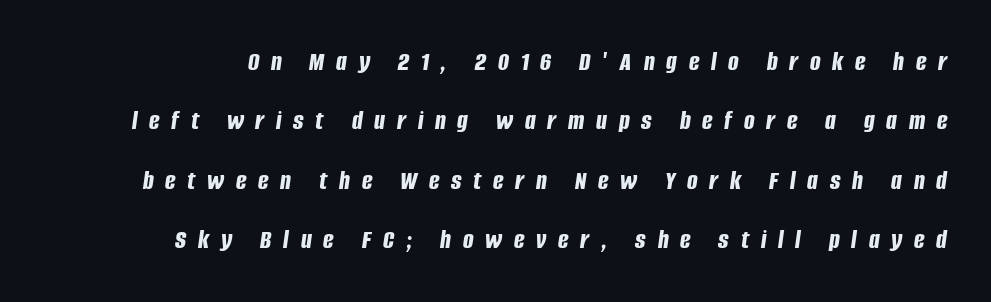
{"italic": "yes", "lean": "right", "slant_degrees": 8, "bold": "yes", "weight": "bold", "width": "condensed", "stroke_contrast": "low", "x_height": "large", "monospaced": "no", "underline": "no", "line_spacing": "loose", "line_spacing_ratio": 2.12, "letter_spacing": "wide", "letter_spacing_em": 0.42, "glyph_px": 28}
